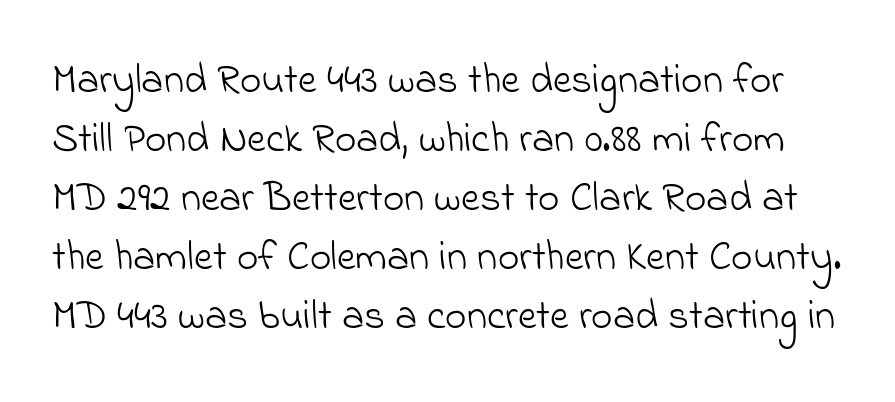
Q: Is the text bold? A: No.
Q: Is the typeface a serif or a sans-serif typeface? A: Sans-serif.
Q: Is the text underlined? A: No.
Q: Is the spacing between letters normal or unusually wide? A: Normal.
Q: Is the spacing between lines tight, normal or loose? A: Normal.
Q: Width (condensed, normal, or wide)? A: Normal.
Q: Stroke contrast? A: Low.
Q: x-height? A: Small.
Q: Monospaced? A: No.
